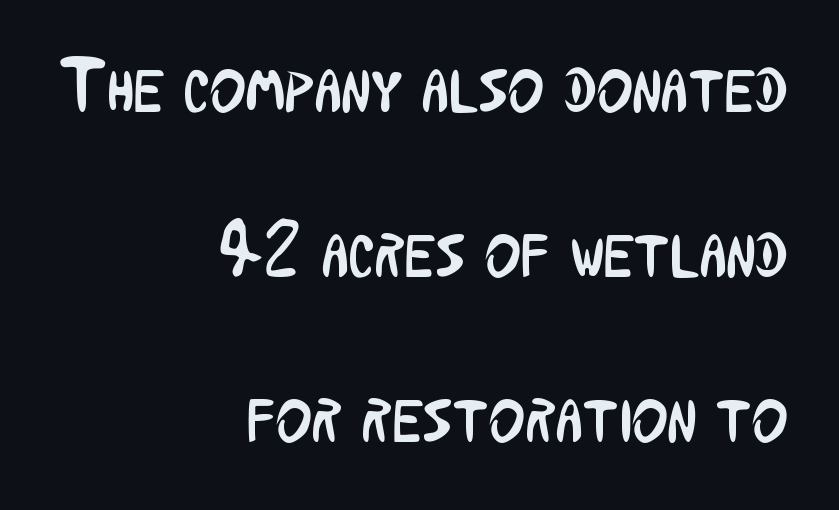
Q: Is the text bold? A: No.
Q: Is the text italic (slanted)? A: No, it is upright.
Q: Is the typeface a serif or a sans-serif typeface? A: Sans-serif.
Q: Is the text underlined? A: No.
Q: How is the paragraph aligned? A: Right-aligned.
Q: Is the spacing between letters normal or unusually wide? A: Normal.
Q: Is the spacing between lines tight, normal or loose? A: Loose.
Q: Width (condensed, normal, or wide)? A: Condensed.
Q: Stroke contrast? A: Low.
Q: x-height? A: Medium.
Q: Monospaced? A: No.
